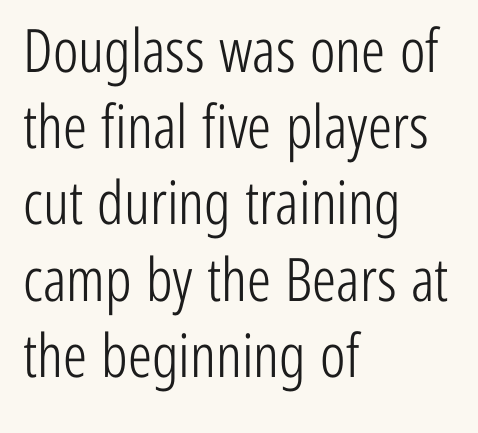
A typesetter would label this face a sans. No extra tracking has been applied to these lines. The letters advance in unequal steps, a hallmark of proportional type. Each line starts at the same left margin while the right side varies. Designer's note — italics off, roman on.
